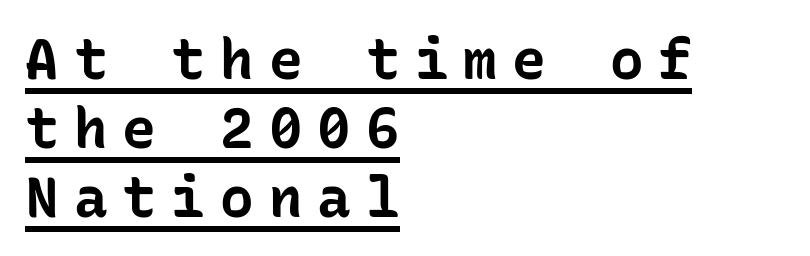
{"serif": "no", "italic": "no", "bold": "yes", "weight": "bold", "width": "normal", "stroke_contrast": "low", "x_height": "medium", "monospaced": "yes", "underline": "yes", "align": "left", "line_spacing_ratio": 1.23, "letter_spacing": "wide", "letter_spacing_em": 0.27, "glyph_px": 56}
